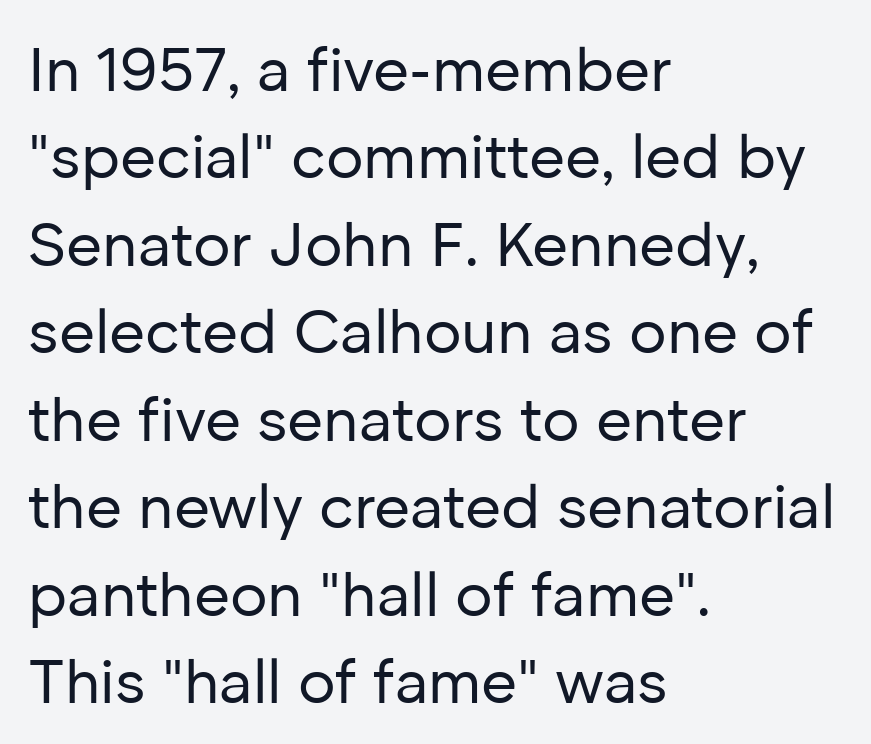
The image shows 62 px regular-weight sans-serif type, upright; set left-aligned, normal line spacing (1.41x), normal letter spacing, not underlined; low stroke contrast and a medium x-height.
